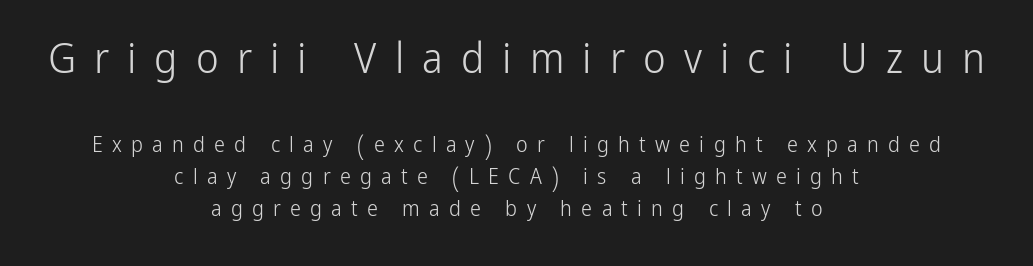
The image shows 43 px light, condensed sans-serif type, upright; set centered, normal line spacing (1.44x), unusually wide letter spacing (+0.42 em), not underlined; the first (top) block is 1.95x larger; low stroke contrast and a medium x-height.
